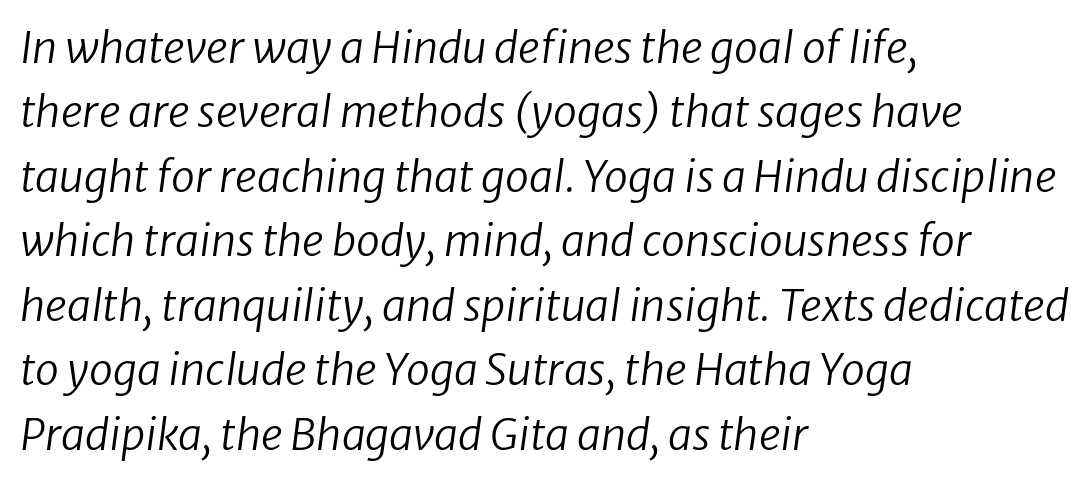
{"serif": "no", "bold": "no", "weight": "regular", "width": "normal", "stroke_contrast": "low", "x_height": "medium", "monospaced": "no", "underline": "no", "align": "left", "line_spacing": "normal", "line_spacing_ratio": 1.5, "letter_spacing": "normal", "letter_spacing_em": 0.0, "glyph_px": 43}
